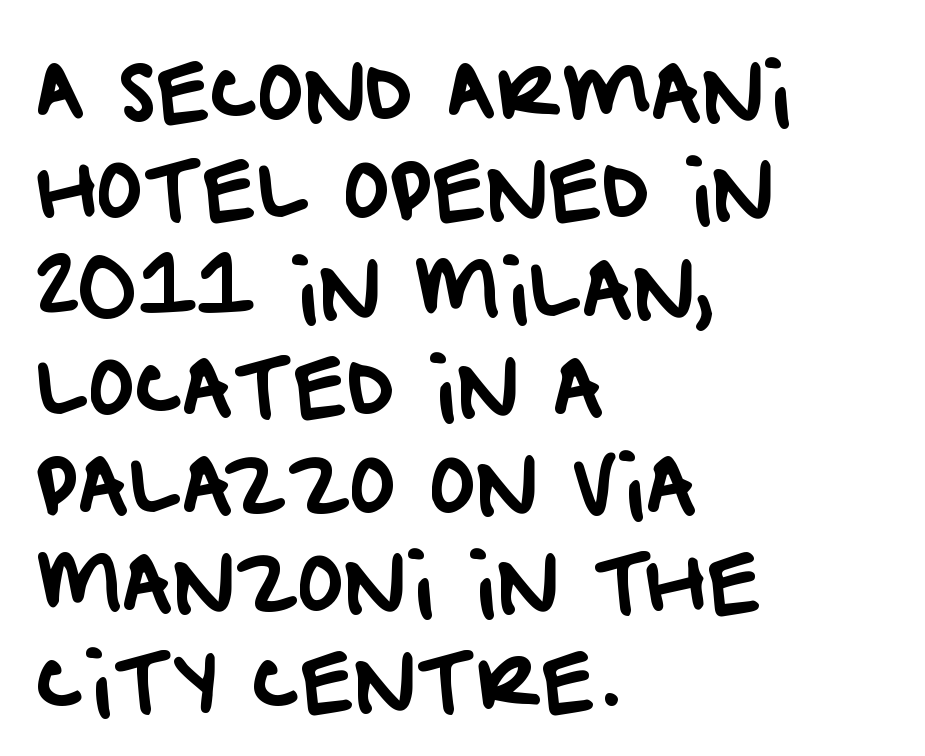
The image shows 78 px sans-serif type; set left-aligned, normal line spacing (1.26x), normal letter spacing, not underlined; low stroke contrast and a large x-height.
